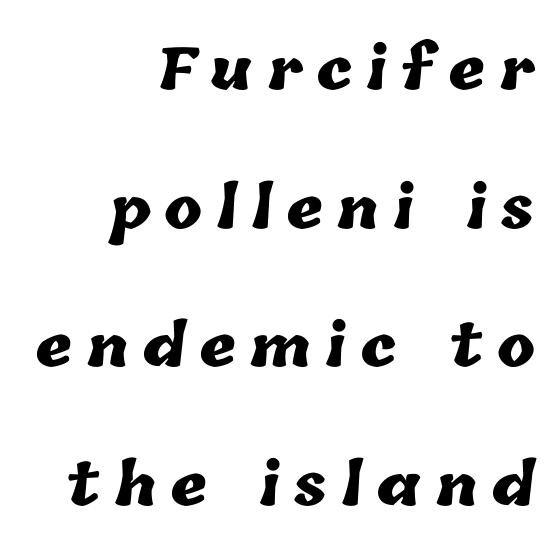
The image shows 57 px heavy type; set right-aligned, loose line spacing (2.43x), unusually wide letter spacing (+0.24 em), not underlined; low stroke contrast and a medium x-height.
